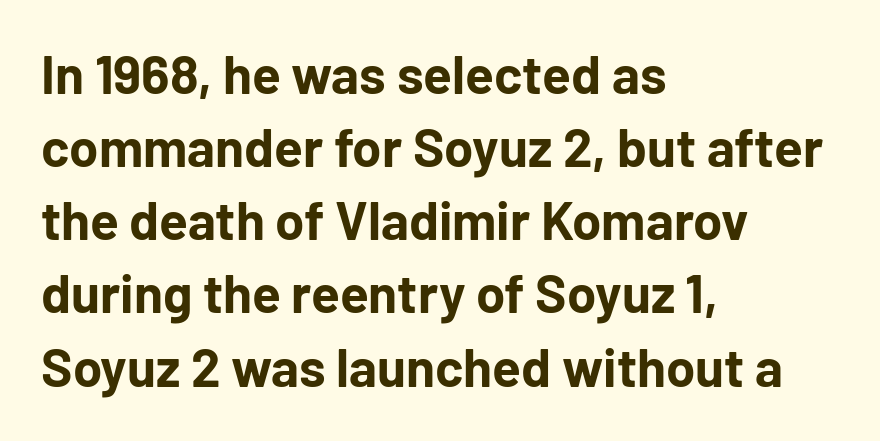
{"serif": "no", "italic": "no", "bold": "yes", "weight": "bold", "width": "normal", "stroke_contrast": "low", "x_height": "medium", "monospaced": "no", "underline": "no", "align": "left", "line_spacing": "normal", "line_spacing_ratio": 1.38, "letter_spacing": "normal", "letter_spacing_em": 0.0, "glyph_px": 53}
